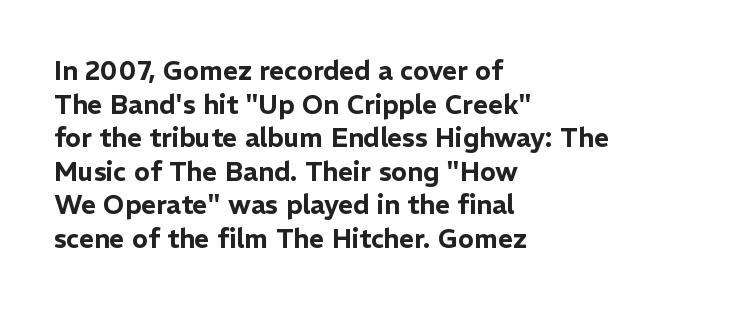
The zone under the glyphs is completely vacant. Line starts are locked; line ends wander. Look at the tracking — it's just the regular setting, nothing added. Horizontal bands of white between lines are of average thickness.
